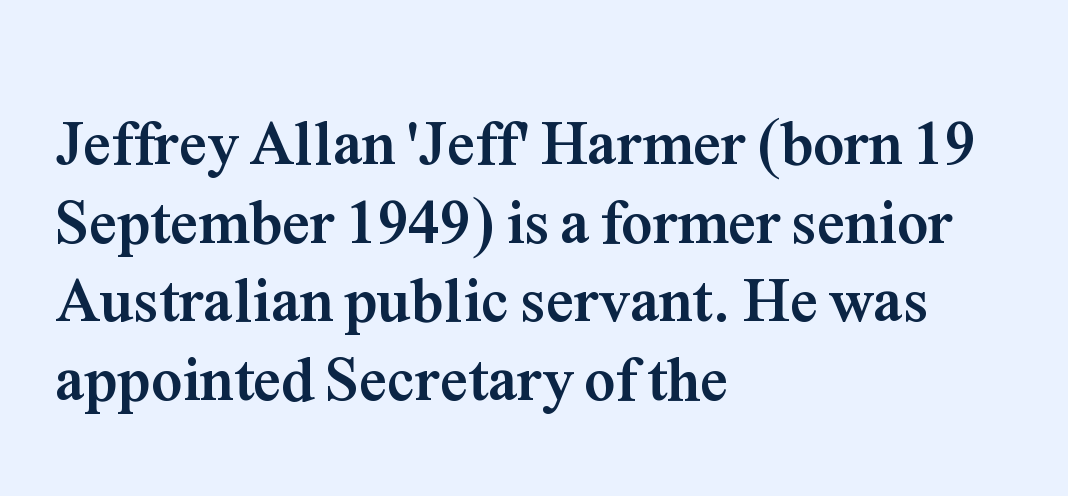
{"serif": "yes", "italic": "no", "bold": "yes", "weight": "semibold", "width": "normal", "stroke_contrast": "medium", "x_height": "medium", "monospaced": "no", "underline": "no", "align": "left", "line_spacing": "normal", "line_spacing_ratio": 1.27, "letter_spacing": "normal", "letter_spacing_em": 0.0, "glyph_px": 62}
